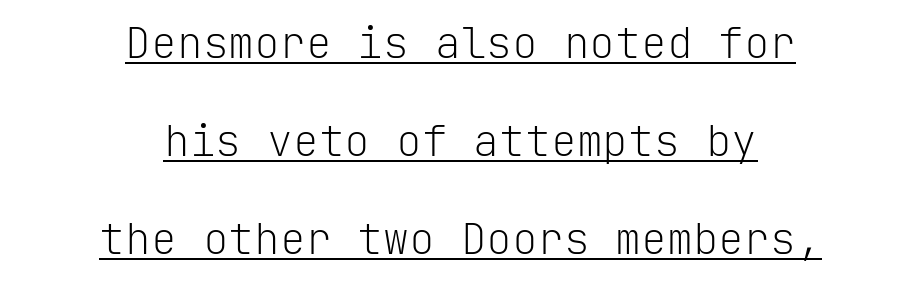
Q: Is the text bold? A: No.
Q: Is the text italic (slanted)? A: No, it is upright.
Q: Is the typeface a serif or a sans-serif typeface? A: Sans-serif.
Q: Is the text underlined? A: Yes.
Q: How is the paragraph aligned? A: Centered.
Q: Is the spacing between letters normal or unusually wide? A: Normal.
Q: Is the spacing between lines tight, normal or loose? A: Loose.
Q: Width (condensed, normal, or wide)? A: Normal.
Q: Stroke contrast? A: Low.
Q: x-height? A: Medium.
Q: Monospaced? A: Yes.
